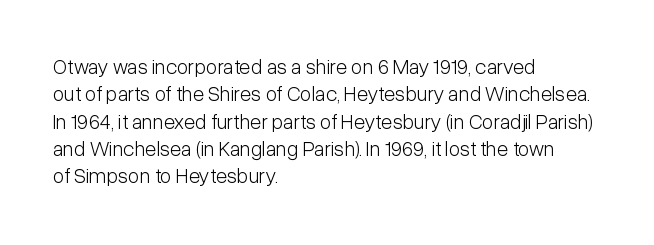
Reading down the block, your eye returns to a fixed left position each line. The weight tops out at a normal text grade. Interline gaps are of average width in this sample. The letters sit at their default tracking, neither squeezed nor spread.
